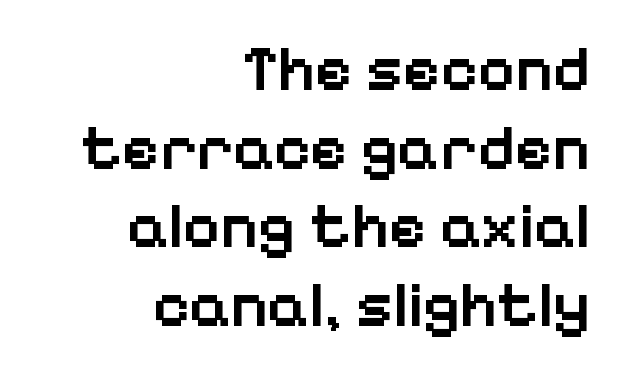
The image shows 64 px semibold sans-serif type, upright; set right-aligned, line spacing 1.23x, normal letter spacing, not underlined; low stroke contrast and a medium x-height.
